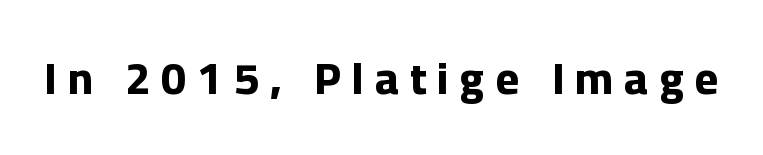
The gap between lines stays unmarked. Character widths vary here, with narrow letters taking less room than wide ones. Type style note: lacks serifs. The lettering stays uniformly vertical, giving the passage a roman look. Loose tracking; the words dissolve into strings of separated letters.
